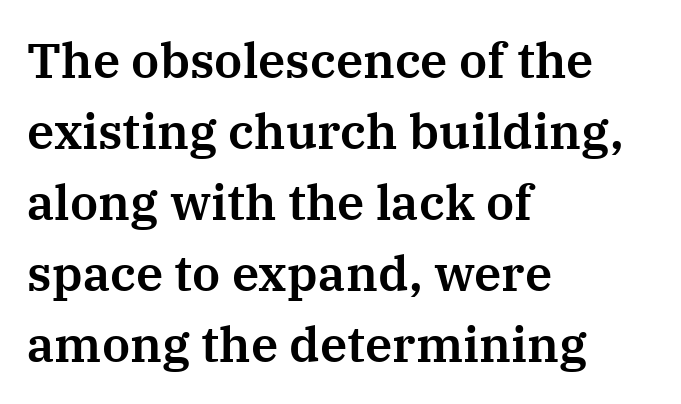
Q: Is the text italic (slanted)? A: No, it is upright.
Q: Is the typeface a serif or a sans-serif typeface? A: Serif.
Q: Is the text underlined? A: No.
Q: How is the paragraph aligned? A: Left-aligned.
Q: Is the spacing between letters normal or unusually wide? A: Normal.
Q: Is the spacing between lines tight, normal or loose? A: Normal.
Q: Width (condensed, normal, or wide)? A: Normal.
Q: Stroke contrast? A: Medium.
Q: x-height? A: Medium.
Q: Monospaced? A: No.
